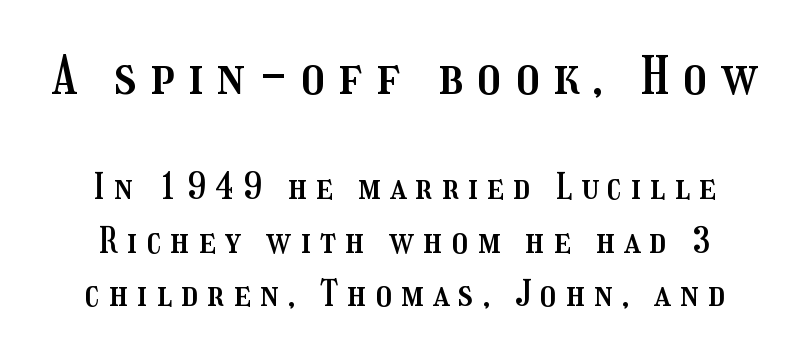
The image shows 52 px condensed type, upright; set normal line spacing (1.53x), unusually wide letter spacing (+0.27 em), not underlined; the first (top) block is 1.49x larger; medium stroke contrast and a medium x-height.
